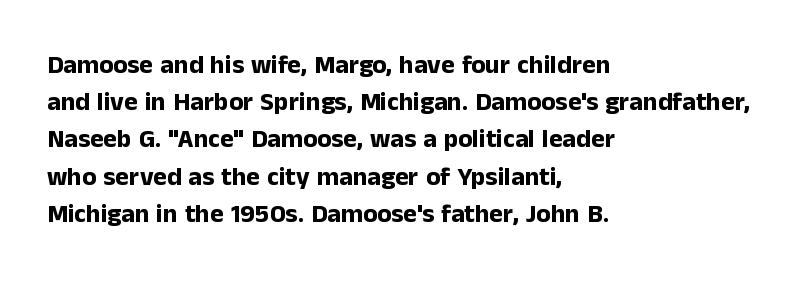
Notice how descenders clear the ascenders below comfortably — that's standard leading. Compared with an ordinary text face, these strokes are far heavier — a full bold. Compared with typical body copy, the letter spacing here is the same. Italic: no, the glyphs are upright roman. The rag falls on the right side of this text block. Descenders hang freely into open space.
